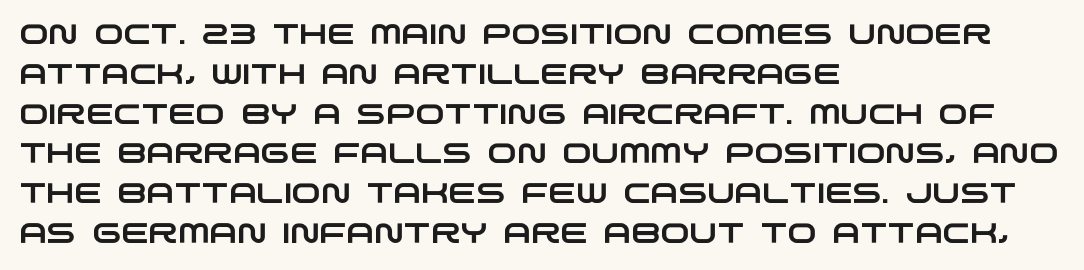
The typeface chosen for these lines omits serifs. Caption: standard tracking, unaltered. Caption: multi-line text, flush left, ragged right. The baseline area is clear. Quick note: interline space is typical.
